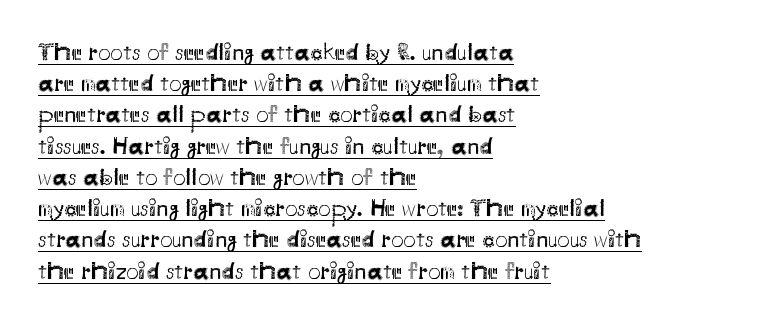
{"italic": "no", "bold": "no", "underline": "yes", "align": "left", "line_spacing": "normal", "line_spacing_ratio": 1.25, "letter_spacing": "normal", "letter_spacing_em": 0.0, "glyph_px": 25}
